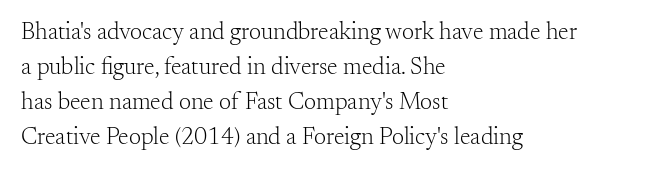
No word sits above an underline. This is the regular roman posture of the typeface. The lines in this sample share a left origin and differ only in where they stop. Successive baselines arrive at the customary interval.
